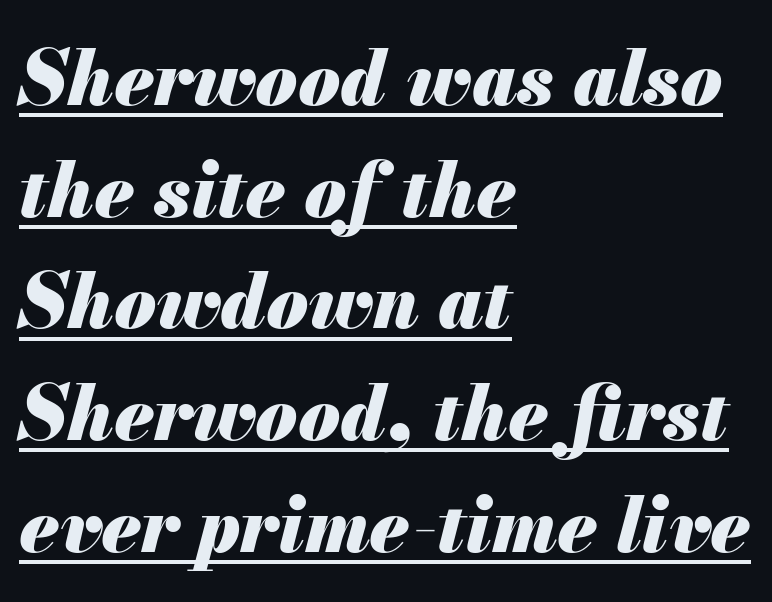
Q: Is the text bold? A: Yes.
Q: Is the text italic (slanted)? A: Yes, it leans right by about 13 degrees.
Q: Is the text underlined? A: Yes.
Q: How is the paragraph aligned? A: Left-aligned.
Q: Is the spacing between letters normal or unusually wide? A: Normal.
Q: Is the spacing between lines tight, normal or loose? A: Normal.
Q: Width (condensed, normal, or wide)? A: Normal.
Q: Stroke contrast? A: Medium.
Q: x-height? A: Small.
Q: Monospaced? A: No.
